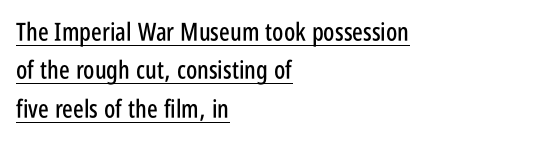
The image shows 25 px text type, upright; set left-aligned, normal line spacing (1.54x), normal letter spacing, underlined.
